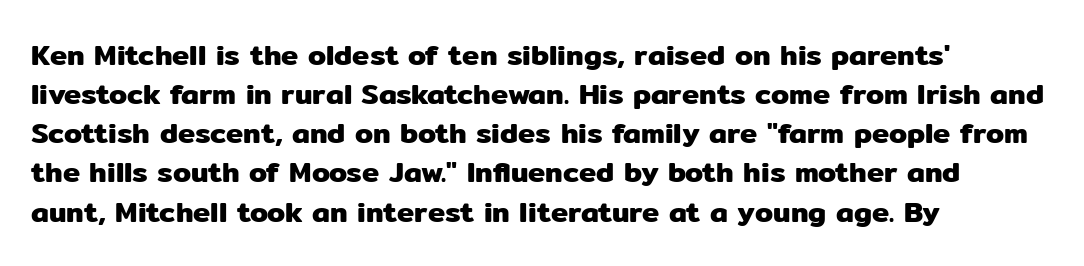
The image shows 29 px sans-serif type, upright; set left-aligned, normal line spacing (1.35x), normal letter spacing, not underlined; low stroke contrast and a medium x-height.
